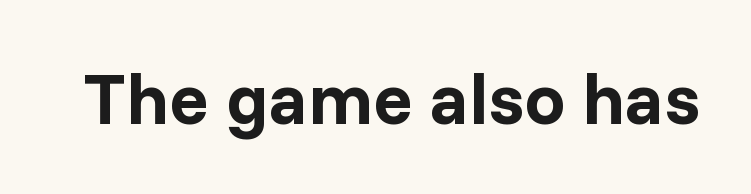
Q: Is the text bold? A: Yes.
Q: Is the text italic (slanted)? A: No, it is upright.
Q: Is the typeface a serif or a sans-serif typeface? A: Sans-serif.
Q: Is the text underlined? A: No.
Q: Is the spacing between letters normal or unusually wide? A: Normal.
Q: Width (condensed, normal, or wide)? A: Normal.
Q: Stroke contrast? A: Low.
Q: x-height? A: Medium.
Q: Monospaced? A: No.
